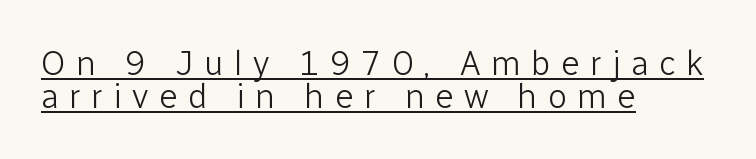
The image shows 35 px light sans-serif type, upright; set left-aligned, tight line spacing (0.95x), unusually wide letter spacing (+0.29 em), underlined; low stroke contrast and a medium x-height.
